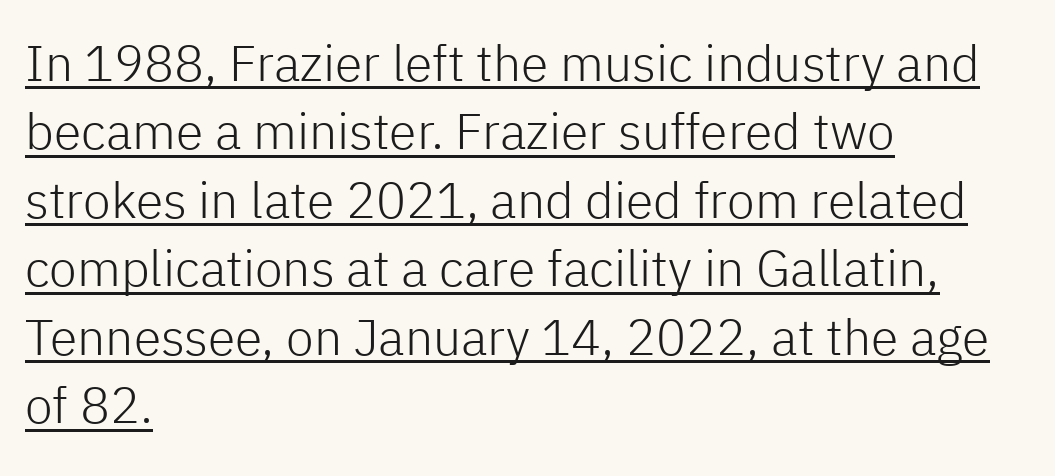
These lines keep a tight, regular rhythm from letter to letter. Horizontal alignment here is leftward, the default for most running prose. Do the characters align in a grid? No, the font is proportional. A rule runs beneath these lines of type. Nope, not italic — everything's standing straight. Is this a heavy cut? Hardly; it is regular or lighter.
